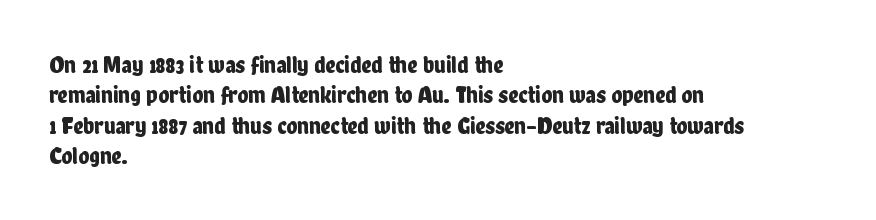
The image shows 25 px text type, upright; set left-aligned, line spacing 1.22x, normal letter spacing, not underlined.
